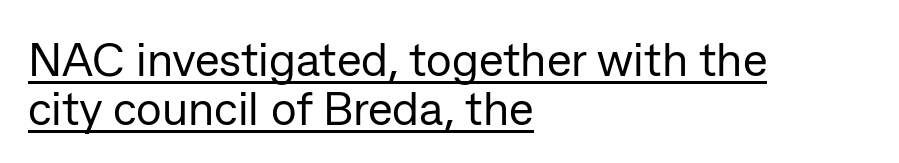
The image shows 47 px regular-weight sans-serif type, upright; set left-aligned, tight line spacing (1.04x), normal letter spacing, underlined; low stroke contrast and a medium x-height.
